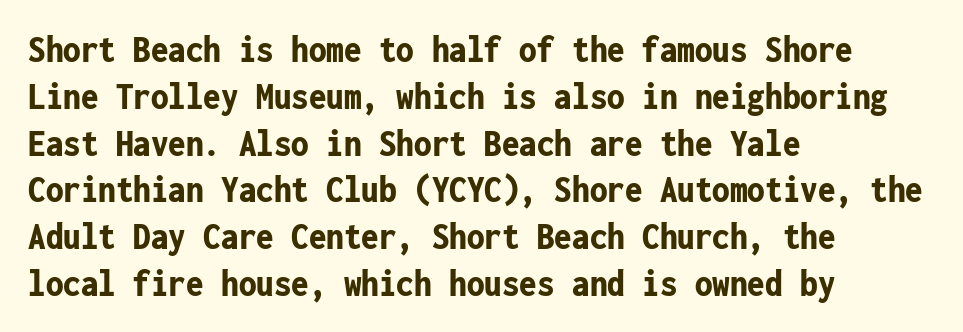
The image shows 39 px bold, condensed sans-serif type, upright, monospaced; set left-aligned, line spacing 1.2x, normal letter spacing, not underlined; low stroke contrast and a medium x-height.
